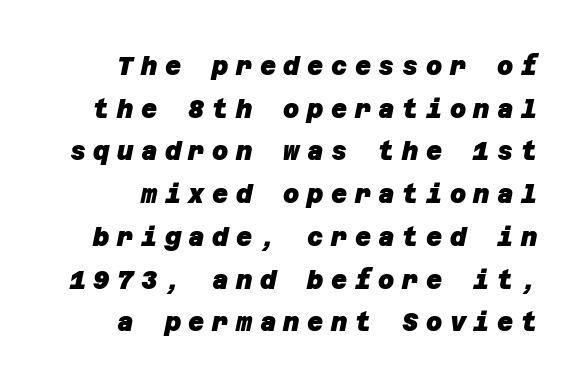
The image shows 25 px bold type; set line spacing 1.71x, unusually wide letter spacing (+0.3 em), not underlined.
